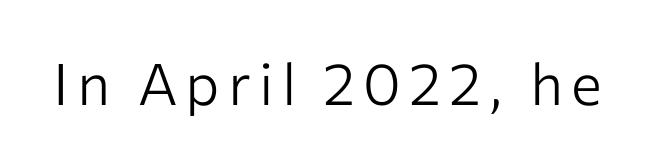
Q: Is the text bold? A: No.
Q: Is the text italic (slanted)? A: No, it is upright.
Q: Is the typeface a serif or a sans-serif typeface? A: Sans-serif.
Q: Is the text underlined? A: No.
Q: Width (condensed, normal, or wide)? A: Normal.
Q: Stroke contrast? A: Low.
Q: x-height? A: Medium.
Q: Monospaced? A: No.
